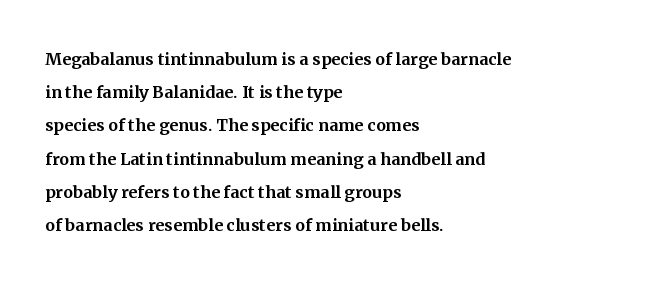
Q: Is the text italic (slanted)? A: No, it is upright.
Q: Is the text underlined? A: No.
Q: How is the paragraph aligned? A: Left-aligned.
Q: Is the spacing between letters normal or unusually wide? A: Normal.
Q: Is the spacing between lines tight, normal or loose? A: Normal.
